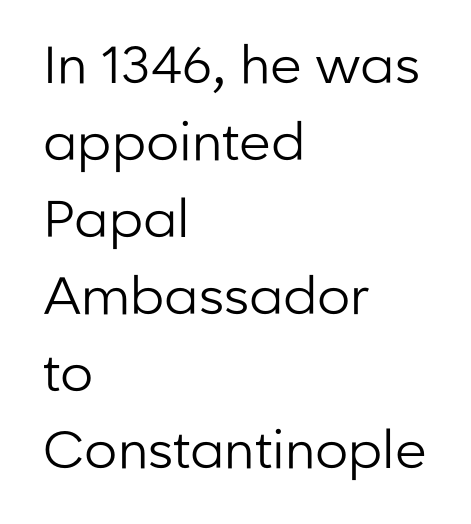
{"serif": "no", "italic": "no", "bold": "no", "weight": "regular", "width": "normal", "stroke_contrast": "low", "x_height": "medium", "monospaced": "no", "underline": "no", "align": "left", "line_spacing": "normal", "line_spacing_ratio": 1.48, "letter_spacing": "normal", "letter_spacing_em": 0.0, "glyph_px": 52}
